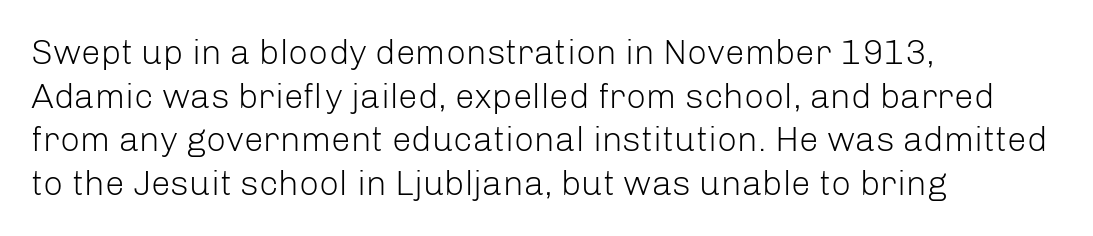
{"serif": "no", "italic": "no", "bold": "no", "weight": "light", "width": "normal", "stroke_contrast": "low", "x_height": "medium", "monospaced": "no", "underline": "no", "align": "left", "line_spacing": "normal", "line_spacing_ratio": 1.25, "letter_spacing": "normal", "letter_spacing_em": 0.0, "glyph_px": 35}
